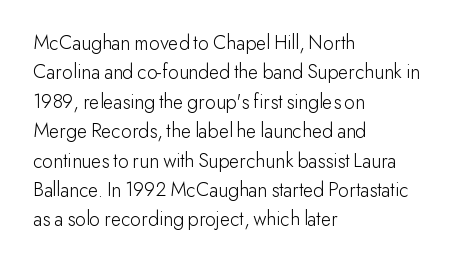
A clean baseline with only descenders dipping below it. If you drew a line through each stem, it would be perfectly vertical. Honestly, the row spacing looks completely unremarkable. Is this a heavy cut? Hardly; it is regular or lighter.
